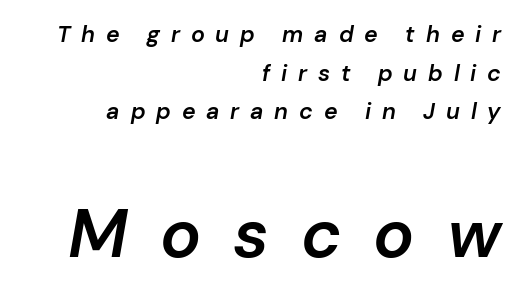
The rendering uses a semibold face; strokes are thickened but not to full bold. Looking at the ascenders, they clearly lean. The block of text has a typical density, with ordinary space between rows. The type is letterspaced generously, with wide tracking. In this sample the second text group is rendered at the bigger scale.
